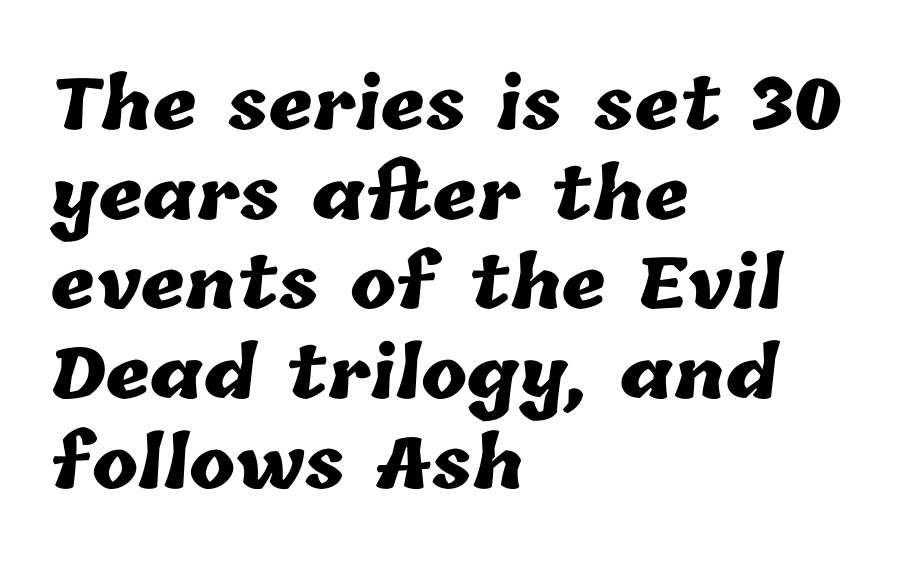
{"bold": "yes", "weight": "heavy", "width": "normal", "stroke_contrast": "low", "x_height": "medium", "monospaced": "no", "underline": "no", "align": "left", "line_spacing": "normal", "line_spacing_ratio": 1.3, "letter_spacing": "normal", "letter_spacing_em": 0.0, "glyph_px": 69}
